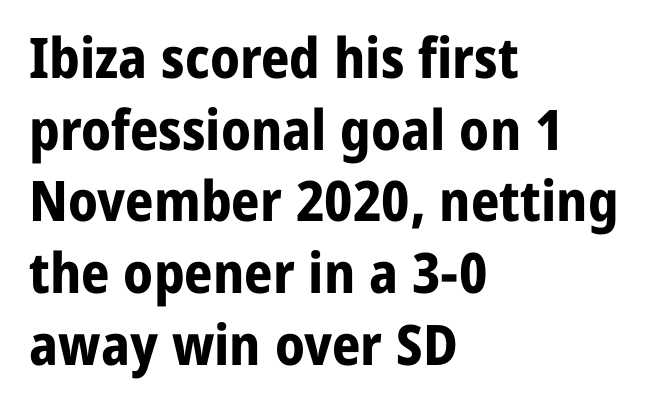
Q: Is the text bold? A: Yes.
Q: Is the text italic (slanted)? A: No, it is upright.
Q: Is the typeface a serif or a sans-serif typeface? A: Sans-serif.
Q: Is the text underlined? A: No.
Q: How is the paragraph aligned? A: Left-aligned.
Q: Is the spacing between letters normal or unusually wide? A: Normal.
Q: Is the spacing between lines tight, normal or loose? A: Normal.
Q: Width (condensed, normal, or wide)? A: Normal.
Q: Stroke contrast? A: Low.
Q: x-height? A: Medium.
Q: Monospaced? A: No.
